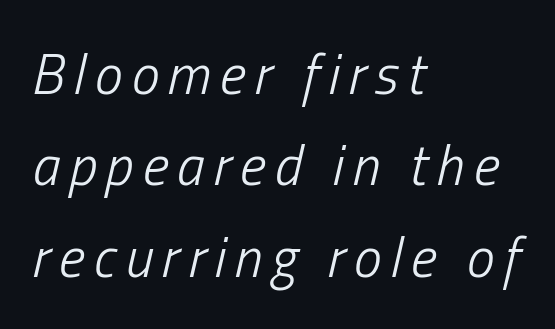
{"italic": "yes", "lean": "right", "slant_degrees": 13, "bold": "no", "weight": "light", "width": "condensed", "stroke_contrast": "low", "x_height": "medium", "monospaced": "no", "underline": "no", "align": "left", "line_spacing": "normal", "line_spacing_ratio": 1.63, "glyph_px": 56}
